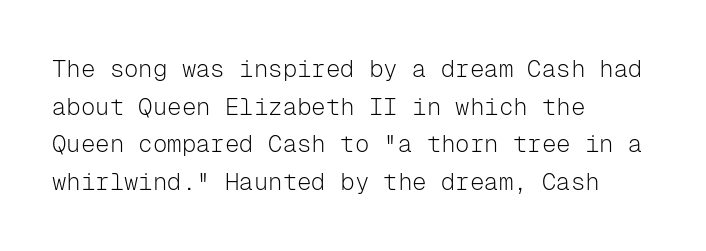
{"italic": "no", "bold": "no", "underline": "no", "align": "left", "line_spacing": "normal", "line_spacing_ratio": 1.57, "letter_spacing": "normal", "letter_spacing_em": 0.0, "glyph_px": 24}
